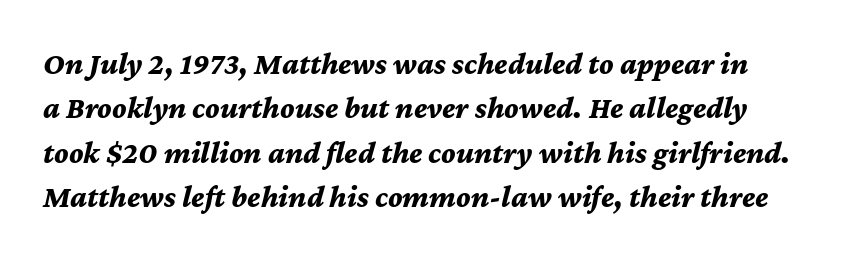
The image shows 31 px bold type, italic (leaning right); set normal line spacing (1.43x), normal letter spacing, not underlined; medium stroke contrast and a medium x-height.
